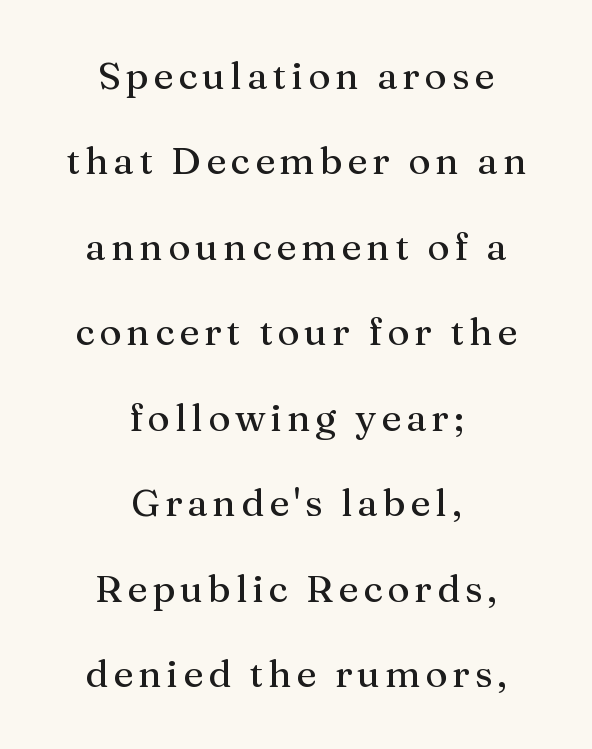
{"serif": "yes", "italic": "no", "width": "normal", "stroke_contrast": "medium", "x_height": "medium", "monospaced": "no", "underline": "no", "align": "center", "line_spacing": "loose", "line_spacing_ratio": 2.25, "glyph_px": 38}
